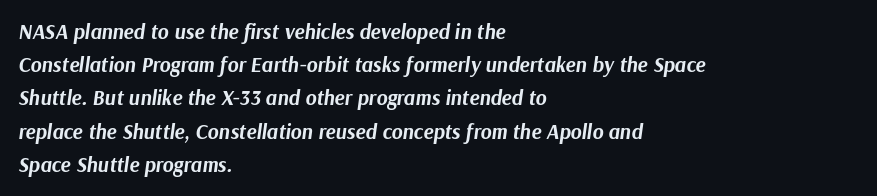
Q: Is the text bold? A: Yes.
Q: Is the text italic (slanted)? A: Yes, it leans right by about 9 degrees.
Q: Is the text underlined? A: No.
Q: How is the paragraph aligned? A: Left-aligned.
Q: Is the spacing between letters normal or unusually wide? A: Normal.
Q: Is the spacing between lines tight, normal or loose? A: Normal.
